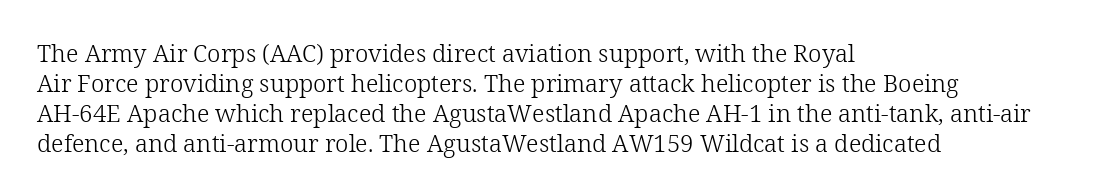
Honestly, there is no underline to notice here at all. The font's upright variant was chosen for this text. Horizontally, the lines are justified to the leading edge only. Bold? No — there's no thickening of the strokes.
